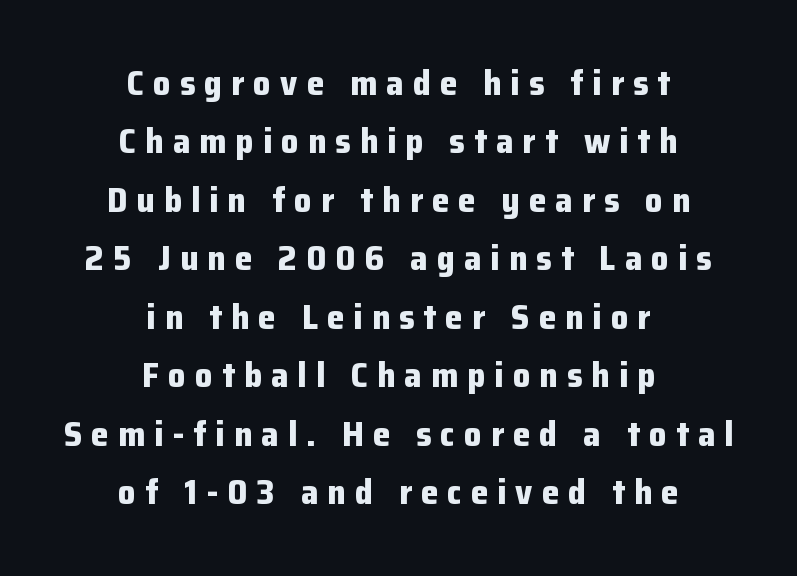
Q: Is the text bold? A: Yes.
Q: Is the text italic (slanted)? A: No, it is upright.
Q: Is the typeface a serif or a sans-serif typeface? A: Sans-serif.
Q: Is the text underlined? A: No.
Q: How is the paragraph aligned? A: Centered.
Q: Is the spacing between letters normal or unusually wide? A: Unusually wide.
Q: Is the spacing between lines tight, normal or loose? A: Normal.
Q: Width (condensed, normal, or wide)? A: Normal.
Q: Stroke contrast? A: Low.
Q: x-height? A: Medium.
Q: Monospaced? A: No.
